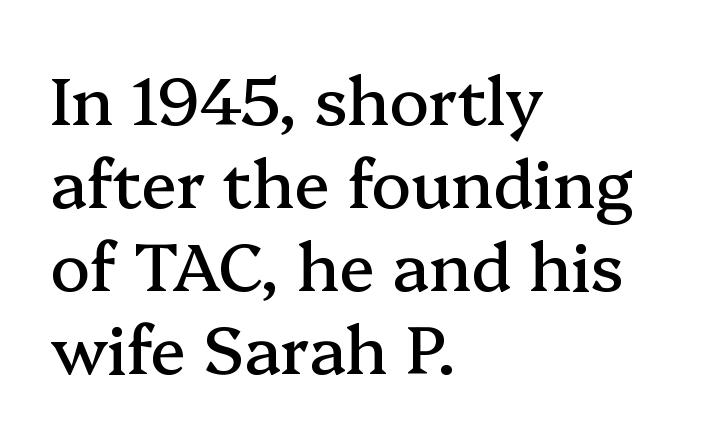
{"serif": "yes", "italic": "no", "width": "normal", "stroke_contrast": "medium", "x_height": "medium", "monospaced": "no", "underline": "no", "align": "left", "line_spacing": "normal", "line_spacing_ratio": 1.26, "letter_spacing": "normal", "letter_spacing_em": 0.0, "glyph_px": 66}
